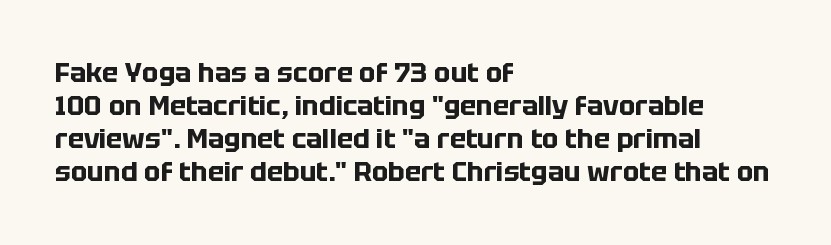
Words float on clear page, feet unadorned. Does the lettering tilt? It doesn't — this is upright. Visually the block forms a straight wall on the left and a jagged coastline on the right. These words are printed bold, with thick strokes throughout. Characters follow at the spacing the type designer built in.
